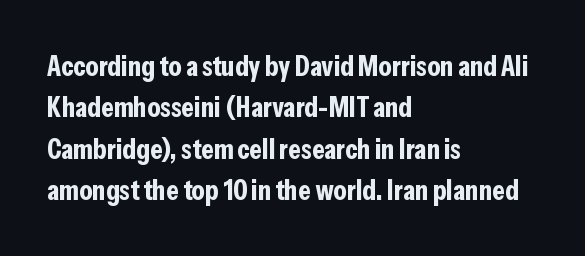
Q: Is the text bold? A: Yes.
Q: Is the text italic (slanted)? A: No, it is upright.
Q: Is the typeface a serif or a sans-serif typeface? A: Sans-serif.
Q: Is the text underlined? A: No.
Q: How is the paragraph aligned? A: Left-aligned.
Q: Is the spacing between letters normal or unusually wide? A: Normal.
Q: Is the spacing between lines tight, normal or loose? A: Normal.
Q: Width (condensed, normal, or wide)? A: Condensed.
Q: Stroke contrast? A: Low.
Q: x-height? A: Medium.
Q: Monospaced? A: No.
